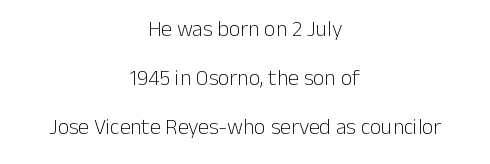
Q: Is the text bold? A: No.
Q: Is the text italic (slanted)? A: No, it is upright.
Q: Is the text underlined? A: No.
Q: How is the paragraph aligned? A: Centered.
Q: Is the spacing between letters normal or unusually wide? A: Normal.
Q: Is the spacing between lines tight, normal or loose? A: Loose.
